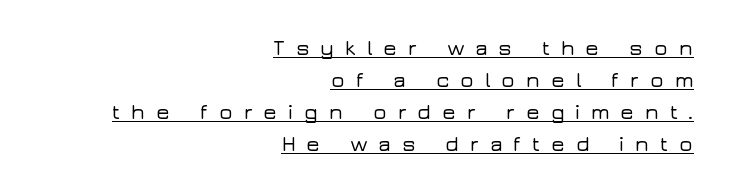
Q: Is the text italic (slanted)? A: No, it is upright.
Q: Is the text underlined? A: Yes.
Q: How is the paragraph aligned? A: Right-aligned.
Q: Is the spacing between letters normal or unusually wide? A: Unusually wide.
Q: Is the spacing between lines tight, normal or loose? A: Normal.
